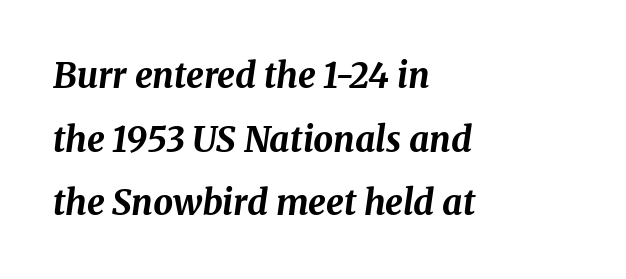
Looks like regular typesetting: each glyph gets only the width it needs. Tracking here is standard; glyphs follow each other at the usual distance. Each row of text sits above clean, open space. If you drew a ruler down the left edge, every line would touch it. Strong, thick strokes mark this as bold type. Tall strokes in this sample are angled rather than plumb.
